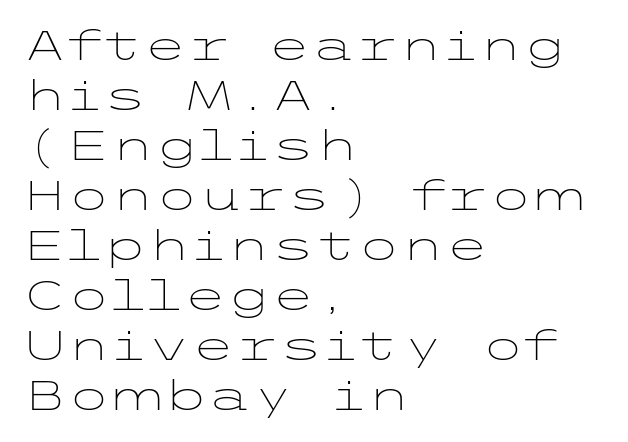
Q: Is the text bold? A: No.
Q: Is the text italic (slanted)? A: No, it is upright.
Q: Is the typeface a serif or a sans-serif typeface? A: Sans-serif.
Q: Is the text underlined? A: No.
Q: How is the paragraph aligned? A: Left-aligned.
Q: Is the spacing between letters normal or unusually wide? A: Normal.
Q: Is the spacing between lines tight, normal or loose? A: Normal.
Q: Width (condensed, normal, or wide)? A: Wide.
Q: Stroke contrast? A: Low.
Q: x-height? A: Medium.
